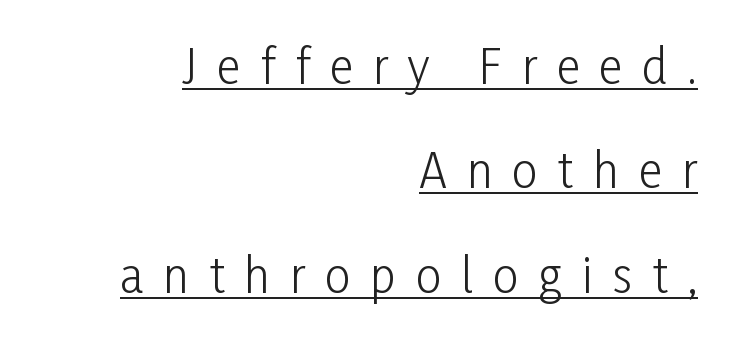
Q: Is the text bold? A: No.
Q: Is the text italic (slanted)? A: No, it is upright.
Q: Is the typeface a serif or a sans-serif typeface? A: Sans-serif.
Q: Is the text underlined? A: Yes.
Q: How is the paragraph aligned? A: Right-aligned.
Q: Is the spacing between letters normal or unusually wide? A: Unusually wide.
Q: Is the spacing between lines tight, normal or loose? A: Loose.
Q: Width (condensed, normal, or wide)? A: Condensed.
Q: Stroke contrast? A: Low.
Q: x-height? A: Medium.
Q: Monospaced? A: No.
